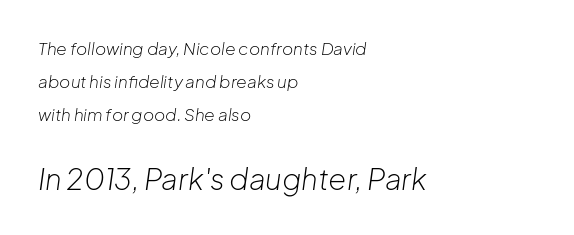
Descenders hang freely into open space. Each new line begins a long way beneath the previous one. Honestly, the letter spacing is just normal — you wouldn't notice it. In CSS terms this would be text-align: left.
